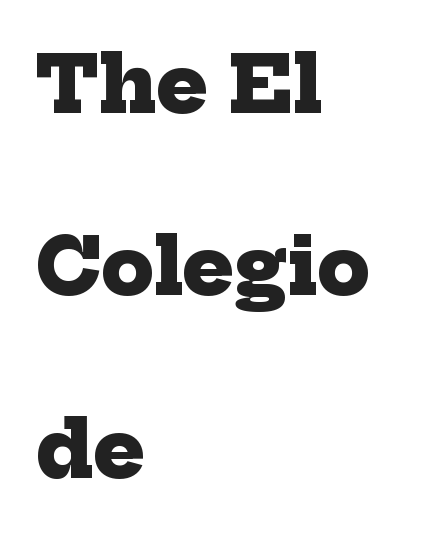
What weight is shown? A full bold with thick strokes. Line spacing here is loose. These lines are rendered in a variable-pitch font. These lines are composed in type with serifs. Anything drawn beneath the words? Only blank space. In CSS terms this would be text-align: left.
